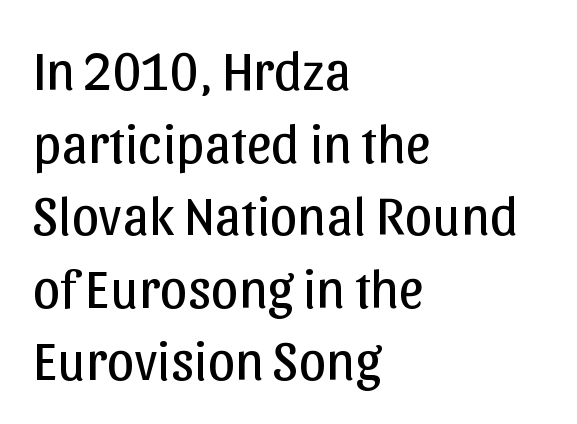
This sample has the flowing, uneven cadence of proportional lettering. The letterforms sit shoulder to shoulder at normal distance. Every row of glyphs begins at an identical x-position on the left. Horizontal bands of white between lines are of average thickness. The type family on display is of the sans-serif kind. Think standard paragraph weight, or any step lighter than that.
